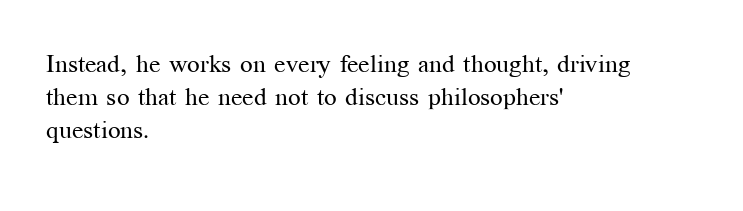
These lines sit exactly where default settings would place them. Decoration check: the copy has no underline. The typeface has the unassuming heft of standard copy or less. Horizontal alignment here is leftward, the default for most running prose.
